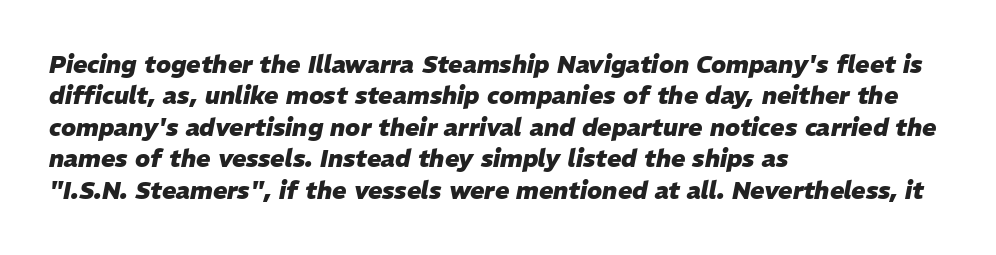
Q: Is the text bold? A: Yes.
Q: Is the text italic (slanted)? A: Yes, it leans right by about 11 degrees.
Q: Is the text underlined? A: No.
Q: How is the paragraph aligned? A: Left-aligned.
Q: Is the spacing between letters normal or unusually wide? A: Normal.
Q: Is the spacing between lines tight, normal or loose? A: Normal.
